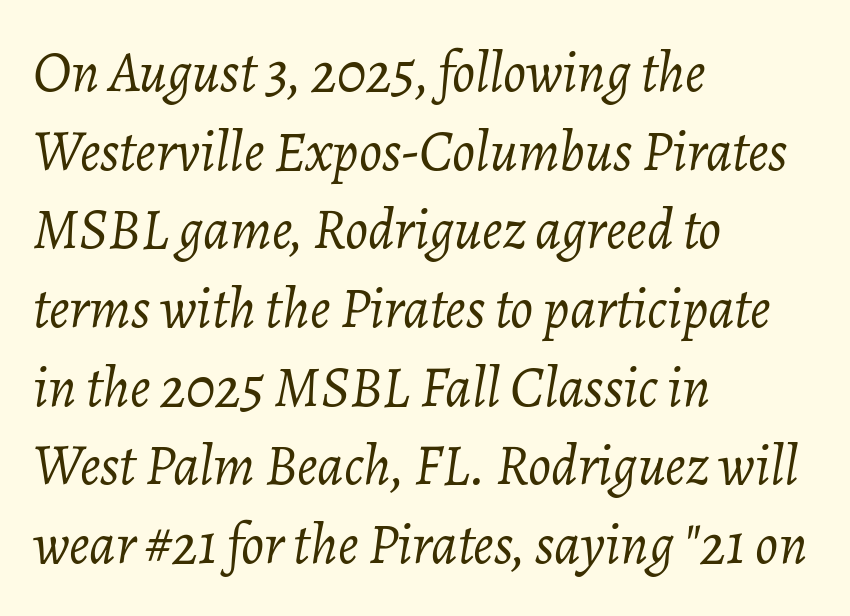
{"italic": "yes", "lean": "right", "slant_degrees": 7, "bold": "no", "weight": "light", "width": "normal", "stroke_contrast": "low", "x_height": "medium", "monospaced": "no", "underline": "no", "align": "left", "line_spacing": "normal", "line_spacing_ratio": 1.38, "letter_spacing": "normal", "letter_spacing_em": 0.0, "glyph_px": 57}
